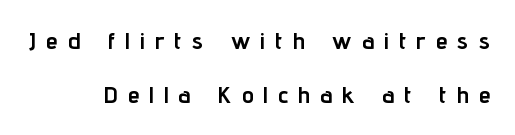
{"italic": "no", "bold": "yes", "underline": "no", "align": "right", "line_spacing": "loose", "line_spacing_ratio": 2.27, "letter_spacing": "wide", "letter_spacing_em": 0.42, "glyph_px": 24}
